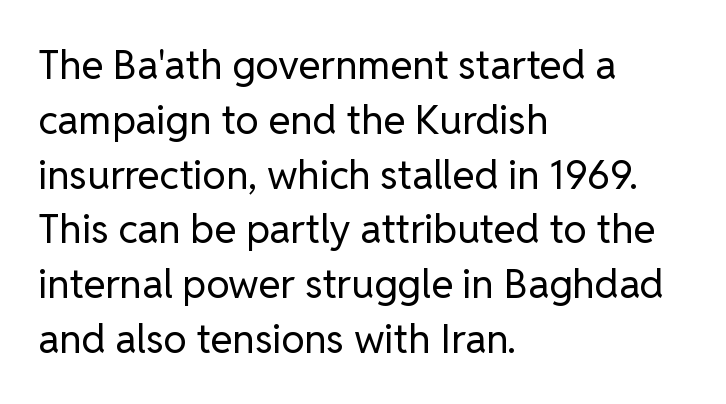
Q: Is the text bold? A: No.
Q: Is the text italic (slanted)? A: No, it is upright.
Q: Is the typeface a serif or a sans-serif typeface? A: Sans-serif.
Q: Is the text underlined? A: No.
Q: How is the paragraph aligned? A: Left-aligned.
Q: Is the spacing between letters normal or unusually wide? A: Normal.
Q: Is the spacing between lines tight, normal or loose? A: Normal.
Q: Width (condensed, normal, or wide)? A: Normal.
Q: Stroke contrast? A: Low.
Q: x-height? A: Medium.
Q: Monospaced? A: No.
